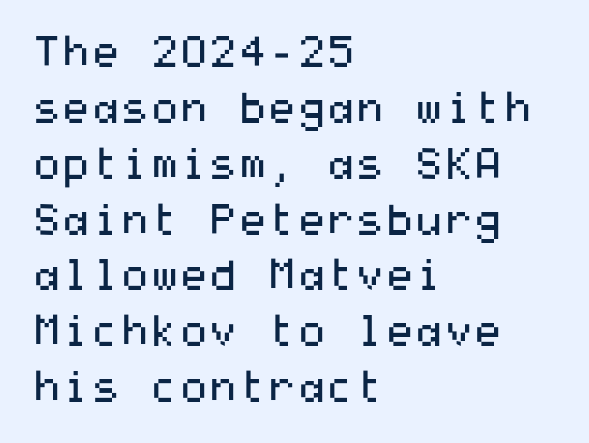
{"serif": "no", "italic": "no", "bold": "no", "weight": "regular", "width": "wide", "stroke_contrast": "medium", "x_height": "medium", "underline": "no", "align": "left", "line_spacing": "normal", "line_spacing_ratio": 1.33, "letter_spacing": "normal", "letter_spacing_em": 0.0, "glyph_px": 42}
